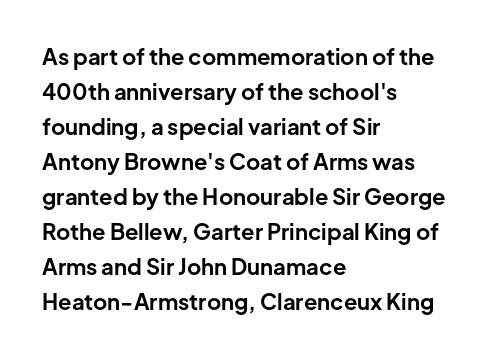
{"italic": "no", "bold": "yes", "underline": "no", "align": "left", "line_spacing": "normal", "line_spacing_ratio": 1.59, "letter_spacing": "normal", "letter_spacing_em": 0.0, "glyph_px": 22}
